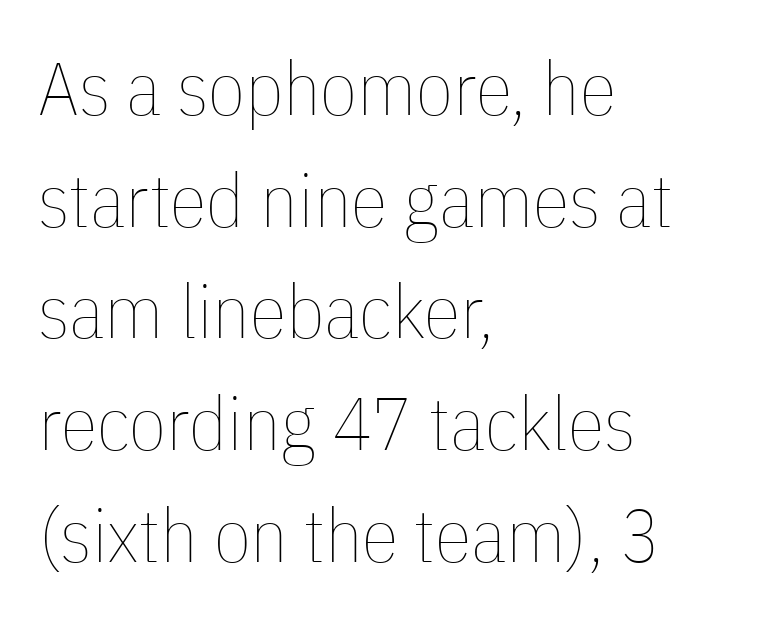
The image shows 75 px thin, condensed type, upright; set left-aligned, normal line spacing (1.49x), normal letter spacing, not underlined; low stroke contrast and a medium x-height.
